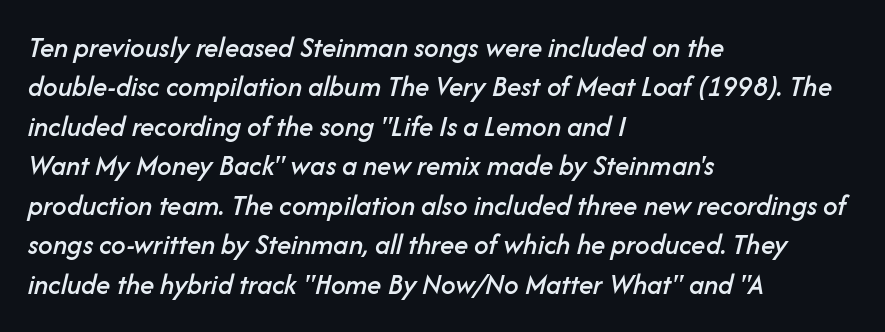
The gap between lines stays unmarked. Think of a printed novel: that variable character pitch is what you see here. Which margin do the lines hug? The left one — the right edge is uneven. The lettering tilts uniformly, giving the passage an italic look.
